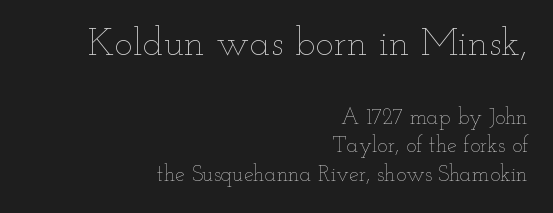
The image shows 39 px thin, wide type, upright; set right-aligned, normal line spacing (1.3x), normal letter spacing, not underlined; the first (top) block is 1.77x larger; low stroke contrast and a small x-height.
